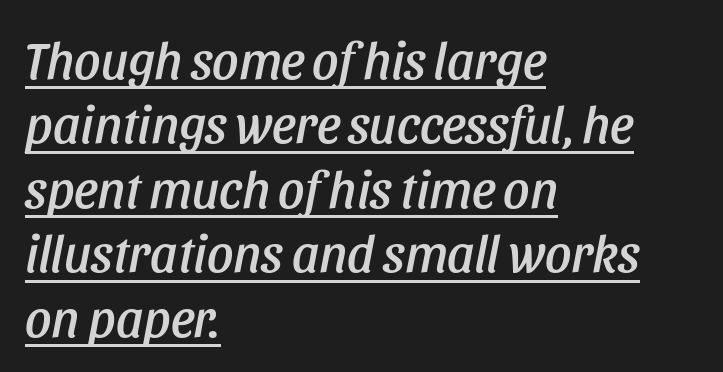
The rendering uses the underline text-decoration. Honestly, the letter spacing is just normal — you wouldn't notice it. The typesetter chose a ragged-right arrangement here. It's the slanting kind of type.
